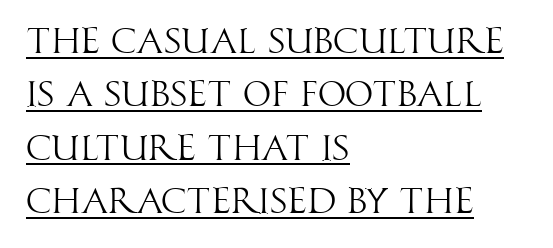
Q: Is the text bold? A: No.
Q: Is the text italic (slanted)? A: No, it is upright.
Q: Is the typeface a serif or a sans-serif typeface? A: Sans-serif.
Q: Is the text underlined? A: Yes.
Q: How is the paragraph aligned? A: Left-aligned.
Q: Is the spacing between letters normal or unusually wide? A: Normal.
Q: Is the spacing between lines tight, normal or loose? A: Normal.
Q: Width (condensed, normal, or wide)? A: Condensed.
Q: Stroke contrast? A: High.
Q: x-height? A: Large.
Q: Monospaced? A: No.
